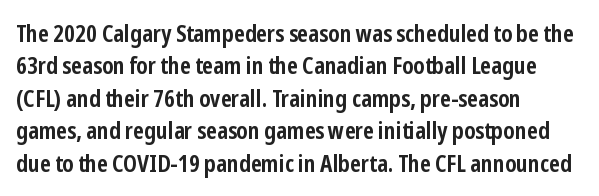
{"italic": "no", "bold": "yes", "underline": "no", "align": "left", "line_spacing": "normal", "line_spacing_ratio": 1.35, "letter_spacing": "normal", "letter_spacing_em": 0.0, "glyph_px": 24}
